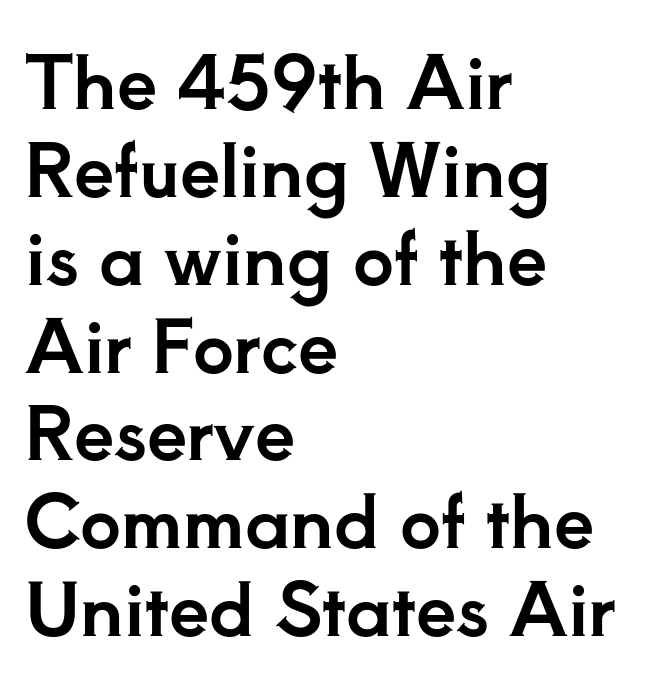
Q: Is the text italic (slanted)? A: No, it is upright.
Q: Is the typeface a serif or a sans-serif typeface? A: Serif.
Q: Is the text underlined? A: No.
Q: How is the paragraph aligned? A: Left-aligned.
Q: Is the spacing between letters normal or unusually wide? A: Normal.
Q: Width (condensed, normal, or wide)? A: Normal.
Q: Stroke contrast? A: Low.
Q: x-height? A: Small.
Q: Monospaced? A: No.
